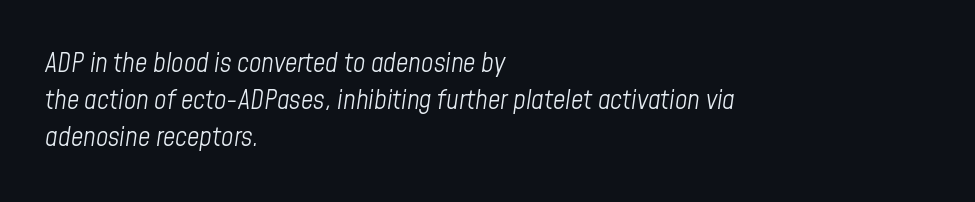
Q: Is the text bold? A: No.
Q: Is the text italic (slanted)? A: Yes, it leans right by about 8 degrees.
Q: Is the text underlined? A: No.
Q: How is the paragraph aligned? A: Left-aligned.
Q: Is the spacing between letters normal or unusually wide? A: Normal.
Q: Is the spacing between lines tight, normal or loose? A: Normal.
